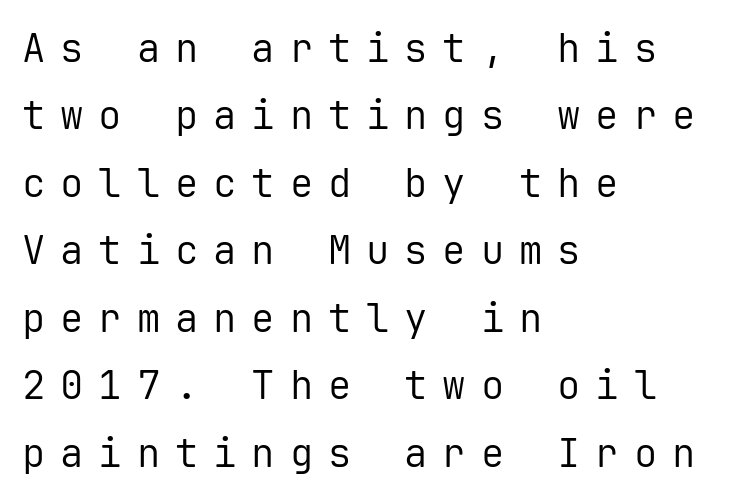
{"serif": "no", "italic": "no", "bold": "no", "weight": "regular", "width": "normal", "stroke_contrast": "low", "x_height": "medium", "monospaced": "yes", "underline": "no", "align": "left", "line_spacing_ratio": 1.73, "letter_spacing": "wide", "letter_spacing_em": 0.38, "glyph_px": 39}
